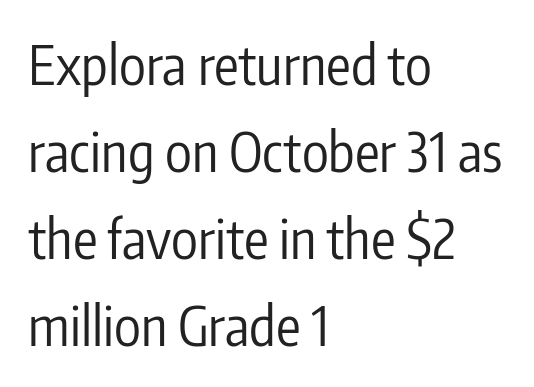
The image shows 55 px regular-weight, condensed sans-serif type, upright; set left-aligned, normal line spacing (1.58x), normal letter spacing, not underlined; low stroke contrast and a medium x-height.
